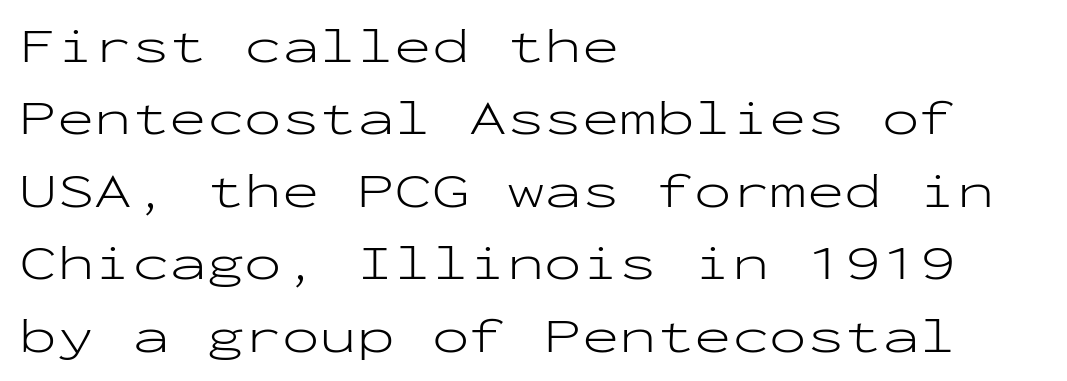
The image shows 50 px light, wide sans-serif type, upright, monospaced; set left-aligned, normal line spacing (1.45x), normal letter spacing, not underlined; low stroke contrast and a medium x-height.
